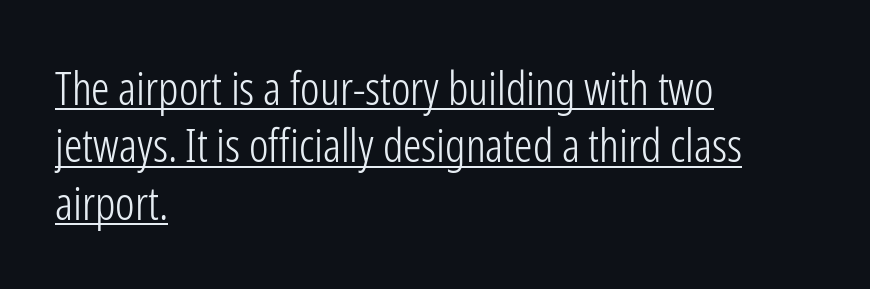
Quick note: not italic, upright. Stems and bowls with no extra thickness — not bold. Stroke terminals: plain, sans-serif. The words here are underlined. Evenly set lines give the paragraph a standard silhouette. Where is the straight margin? On the left.
